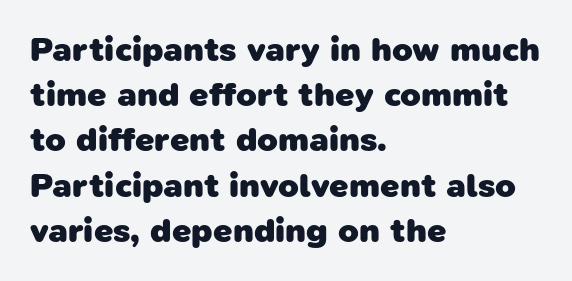
The image shows 34 px heavy sans-serif type; set left-aligned, normal line spacing (1.33x), normal letter spacing, not underlined; low stroke contrast and a medium x-height.
